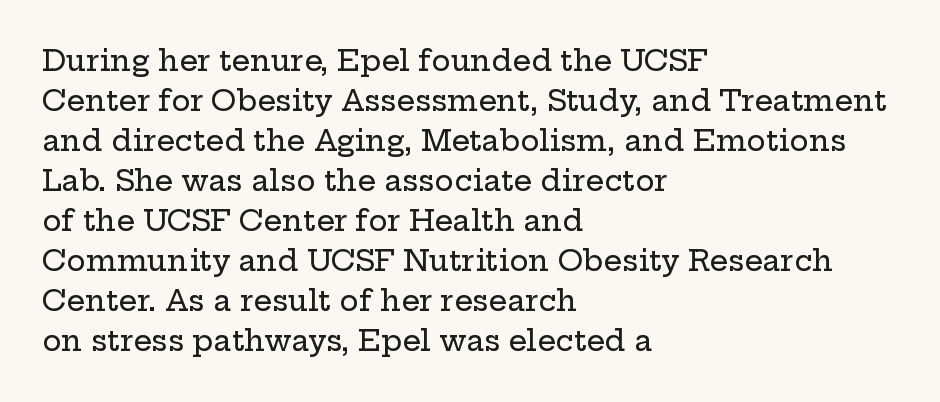
Here the designer chose a conventional face with non-uniform glyph widths. Short and long lines alike share a common starting point at left. Characters remain perfectly vertical along every line. Any mark beneath the type? The region is blank.
